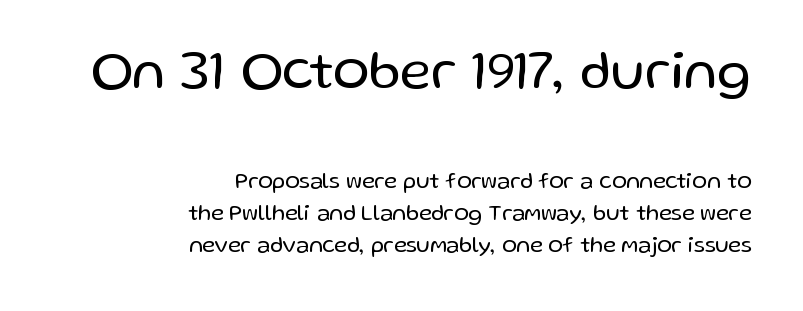
The image shows 54 px regular-weight sans-serif type, upright; set right-aligned, normal line spacing (1.45x), normal letter spacing, not underlined; the first (top) block is 2.45x larger; low stroke contrast and a medium x-height.
